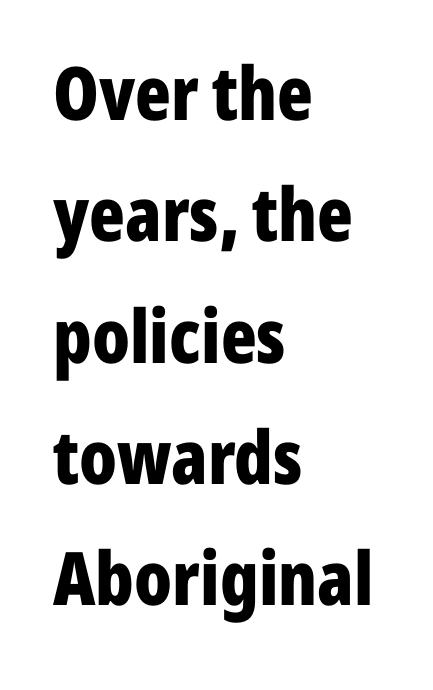
Q: Is the text bold? A: Yes.
Q: Is the text italic (slanted)? A: No, it is upright.
Q: Is the typeface a serif or a sans-serif typeface? A: Sans-serif.
Q: Is the text underlined? A: No.
Q: How is the paragraph aligned? A: Left-aligned.
Q: Is the spacing between letters normal or unusually wide? A: Normal.
Q: Is the spacing between lines tight, normal or loose? A: Normal.
Q: Width (condensed, normal, or wide)? A: Condensed.
Q: Stroke contrast? A: Low.
Q: x-height? A: Medium.
Q: Monospaced? A: No.
